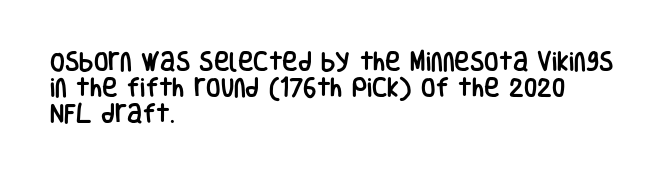
Q: Is the text italic (slanted)? A: No, it is upright.
Q: Is the text underlined? A: No.
Q: How is the paragraph aligned? A: Left-aligned.
Q: Is the spacing between letters normal or unusually wide? A: Normal.
